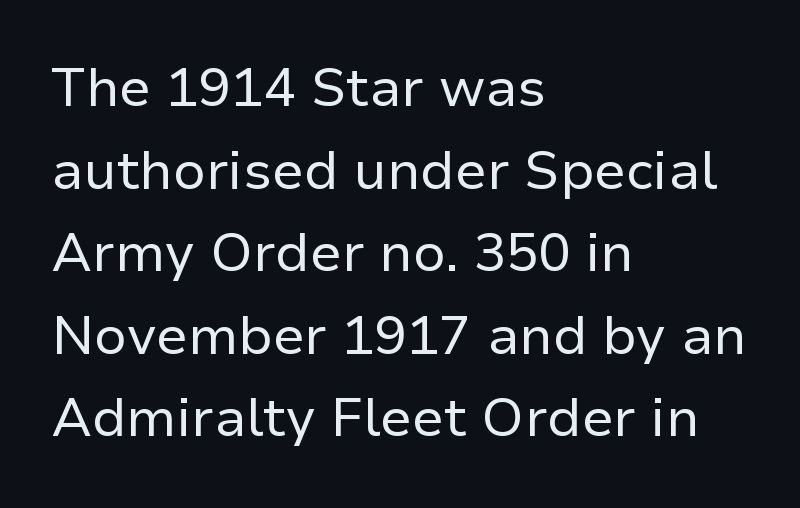
Q: Is the text bold? A: No.
Q: Is the text italic (slanted)? A: No, it is upright.
Q: Is the typeface a serif or a sans-serif typeface? A: Sans-serif.
Q: Is the text underlined? A: No.
Q: How is the paragraph aligned? A: Left-aligned.
Q: Is the spacing between letters normal or unusually wide? A: Normal.
Q: Is the spacing between lines tight, normal or loose? A: Normal.
Q: Width (condensed, normal, or wide)? A: Normal.
Q: Stroke contrast? A: Low.
Q: x-height? A: Medium.
Q: Monospaced? A: No.
